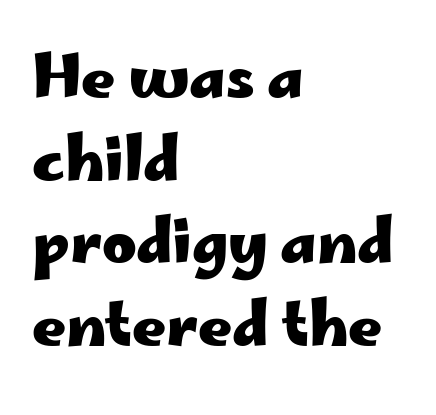
Default kerning and tracking; the words read as compact shapes. The rendering uses natural spacing where letterforms have individual widths. Regular leading. Short and long lines alike share a common starting point at left. Designer's note — italics off, roman on.
